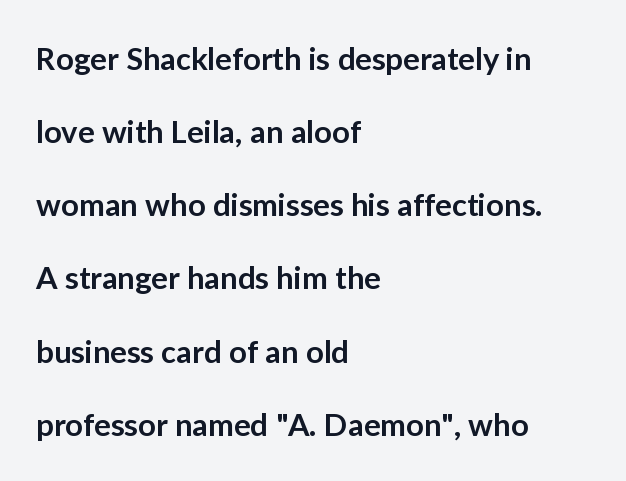
The image shows 31 px semibold sans-serif type, upright; set left-aligned, loose line spacing (2.36x), normal letter spacing, not underlined; low stroke contrast and a medium x-height.
